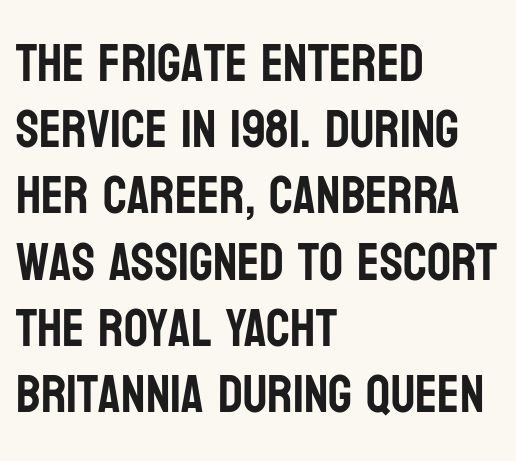
The image shows 53 px condensed sans-serif type, upright; set left-aligned, normal line spacing (1.25x), normal letter spacing, not underlined; low stroke contrast and a large x-height.
